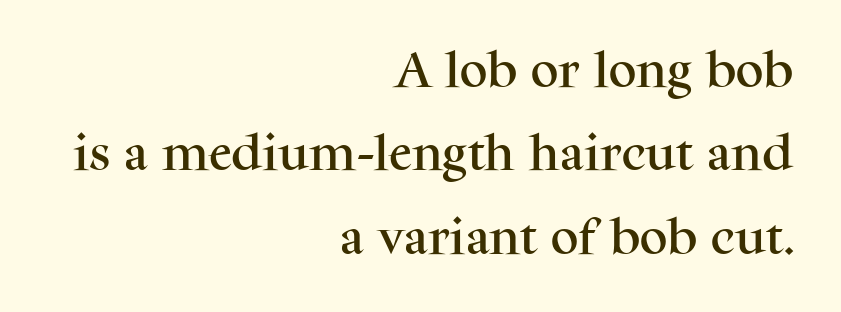
Q: Is the text italic (slanted)? A: No, it is upright.
Q: Is the typeface a serif or a sans-serif typeface? A: Serif.
Q: Is the text underlined? A: No.
Q: How is the paragraph aligned? A: Right-aligned.
Q: Is the spacing between letters normal or unusually wide? A: Normal.
Q: Is the spacing between lines tight, normal or loose? A: Loose.
Q: Width (condensed, normal, or wide)? A: Normal.
Q: Stroke contrast? A: Medium.
Q: x-height? A: Medium.
Q: Monospaced? A: No.
